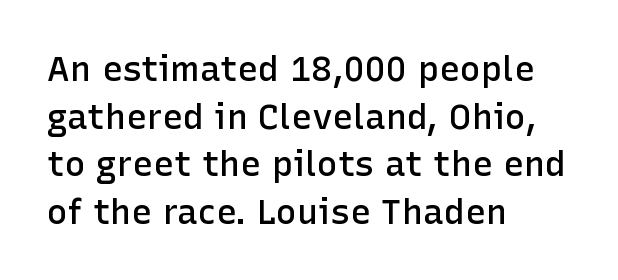
The image shows 35 px semibold sans-serif type, upright; set left-aligned, normal line spacing (1.36x), normal letter spacing, not underlined; low stroke contrast and a medium x-height.
